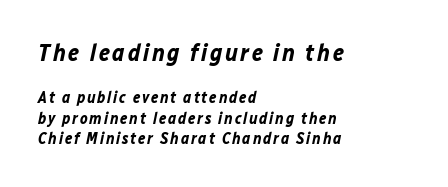
Q: Is the text bold? A: Yes.
Q: Is the text italic (slanted)? A: Yes, it leans right by about 12 degrees.
Q: Is the text underlined? A: No.
Q: How is the paragraph aligned? A: Left-aligned.
Q: Is the spacing between lines tight, normal or loose? A: Normal.
Q: Which block of text is set in a larger size, the first (top) or the second (bottom)? A: The first (top) one.
